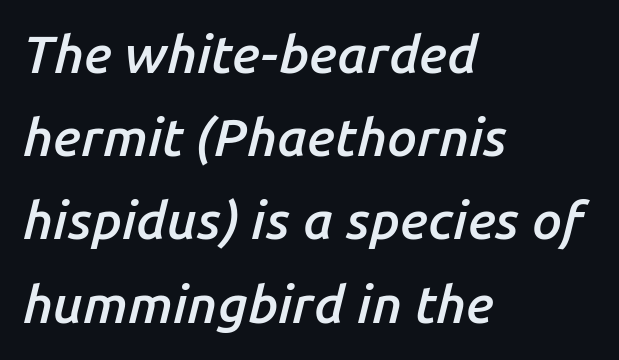
{"italic": "yes", "lean": "right", "slant_degrees": 14, "bold": "semi", "weight": "semibold", "width": "normal", "stroke_contrast": "low", "x_height": "medium", "monospaced": "no", "underline": "no", "align": "left", "line_spacing": "normal", "line_spacing_ratio": 1.57, "letter_spacing": "normal", "letter_spacing_em": 0.0, "glyph_px": 53}
